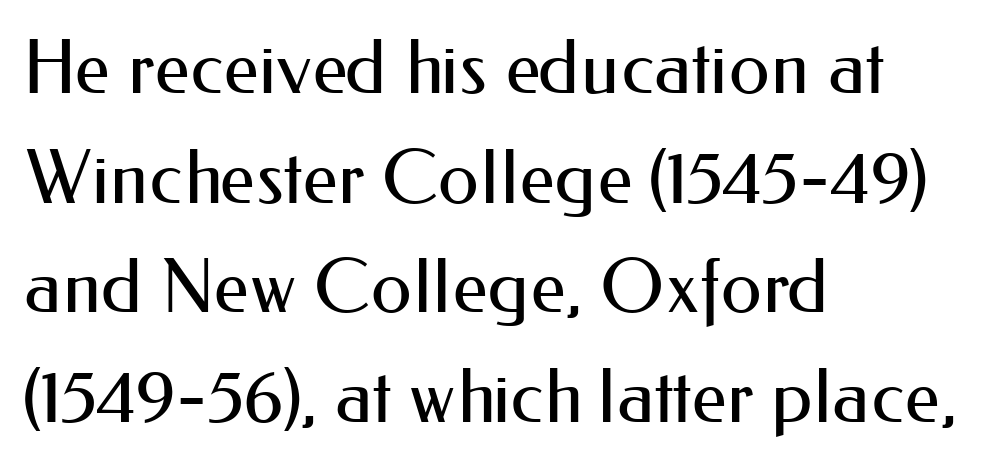
{"serif": "no", "italic": "no", "bold": "no", "weight": "regular", "width": "normal", "stroke_contrast": "medium", "x_height": "small", "monospaced": "no", "underline": "no", "align": "left", "line_spacing": "normal", "line_spacing_ratio": 1.48, "letter_spacing": "normal", "letter_spacing_em": 0.0, "glyph_px": 74}
